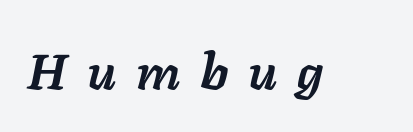
{"italic": "yes", "lean": "right", "slant_degrees": 11, "bold": "yes", "weight": "semibold", "width": "normal", "stroke_contrast": "low", "x_height": "medium", "monospaced": "no", "underline": "no", "letter_spacing": "wide", "letter_spacing_em": 0.4, "glyph_px": 50}
